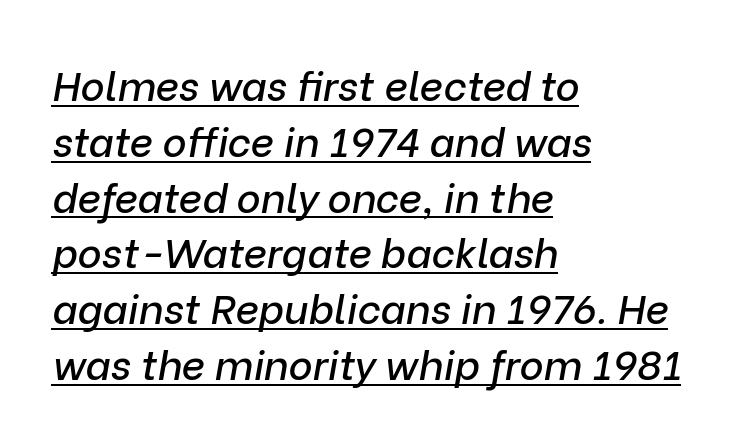
The image shows 41 px text type, italic (leaning right); set left-aligned, normal line spacing (1.36x), normal letter spacing, underlined; low stroke contrast and a medium x-height.
